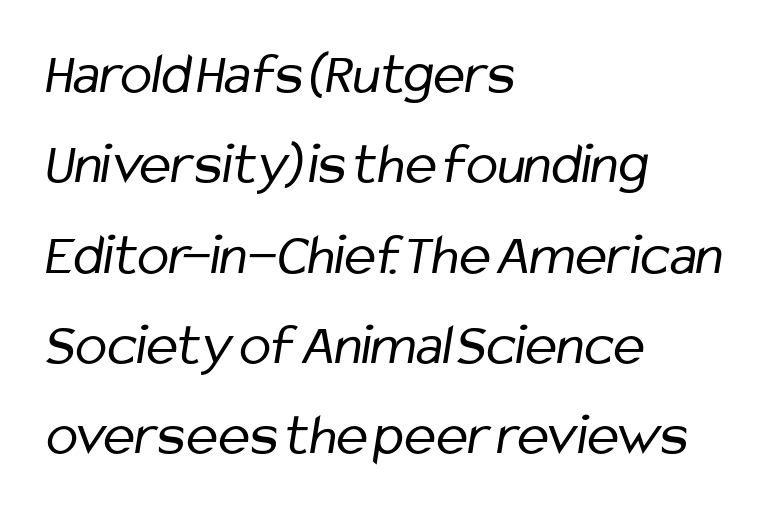
{"serif": "no", "bold": "no", "weight": "regular", "width": "condensed", "stroke_contrast": "low", "x_height": "medium", "monospaced": "no", "underline": "no", "align": "left", "line_spacing": "normal", "line_spacing_ratio": 1.53, "letter_spacing": "normal", "letter_spacing_em": 0.0, "glyph_px": 59}
